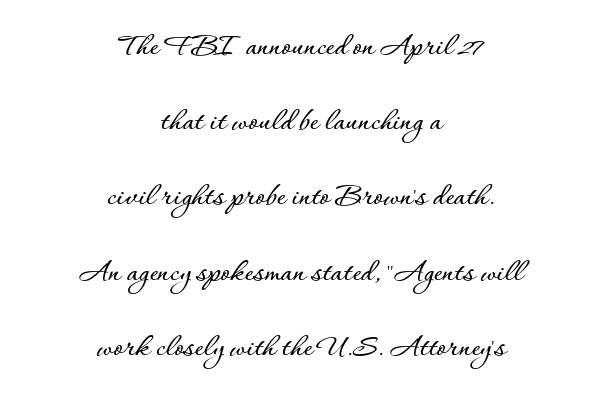
The rendering uses natural spacing where letterforms have individual widths. The words here are not underlined. Reading down the column, the eye jumps a long way to each next line.
